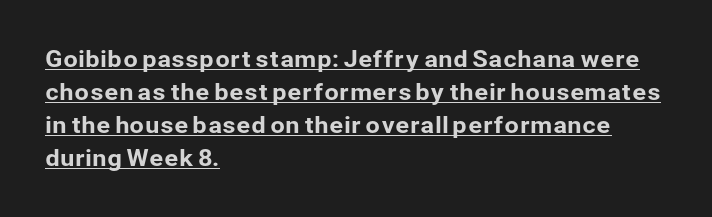
Q: Is the text italic (slanted)? A: No, it is upright.
Q: Is the text underlined? A: Yes.
Q: How is the paragraph aligned? A: Left-aligned.
Q: Is the spacing between letters normal or unusually wide? A: Normal.
Q: Is the spacing between lines tight, normal or loose? A: Normal.
